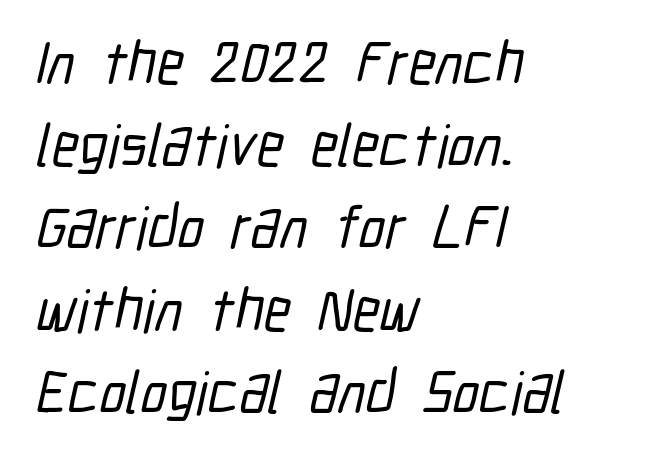
The area under the type is left untouched. The rendering uses a moderate line-height, typical for paragraphs. Tracking here is standard; glyphs follow each other at the usual distance. Here the designer chose a conventional face with non-uniform glyph widths.
